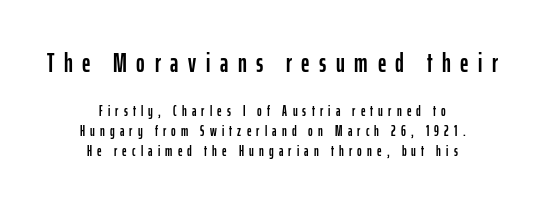
The image shows 26 px text type, upright; set centered, normal line spacing (1.43x), unusually wide letter spacing (+0.37 em), not underlined; the first (top) block is 1.86x larger.
